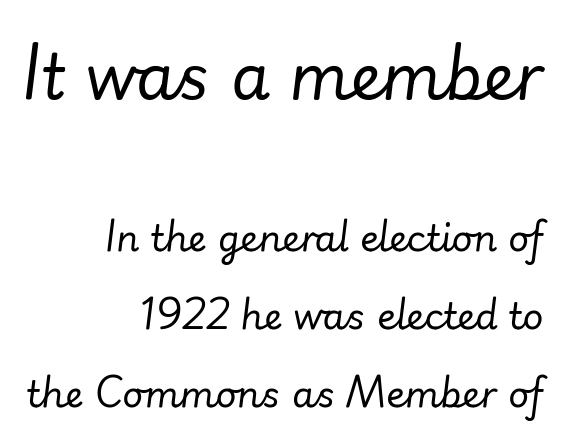
The image shows 63 px regular-weight type, italic (leaning right); set right-aligned, loose line spacing (2.17x), normal letter spacing, not underlined; the first (top) block is 1.75x larger; low stroke contrast and a small x-height.
